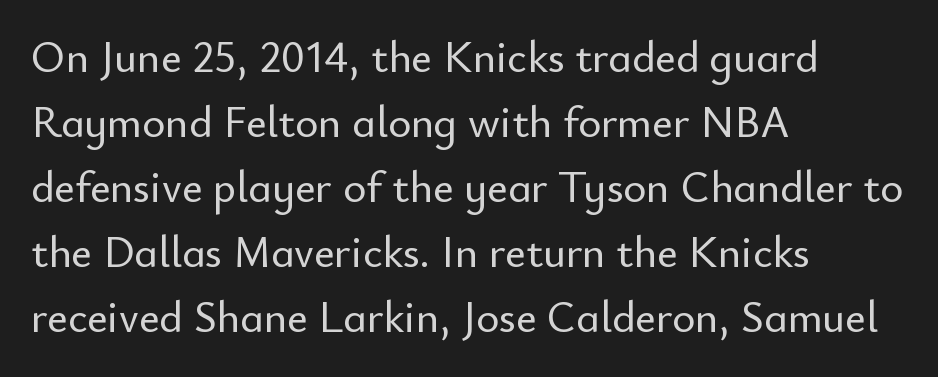
The image shows 44 px sans-serif type, upright; set left-aligned, normal line spacing (1.48x), normal letter spacing, not underlined; low stroke contrast and a small x-height.
